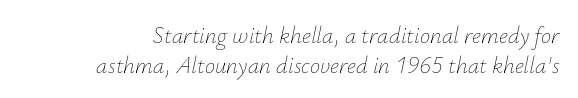
{"italic": "yes", "lean": "right", "slant_degrees": 12, "bold": "no", "underline": "no", "line_spacing": "normal", "line_spacing_ratio": 1.3, "letter_spacing": "normal", "letter_spacing_em": 0.0, "glyph_px": 23}
